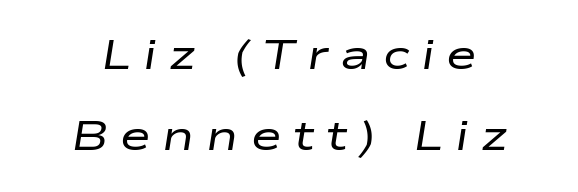
The weight would be labelled regular, book, light, or lighter still. Alignment: centered. Regarding leading, the lines here are spaced well apart. The font's italic variant was chosen for this text.
